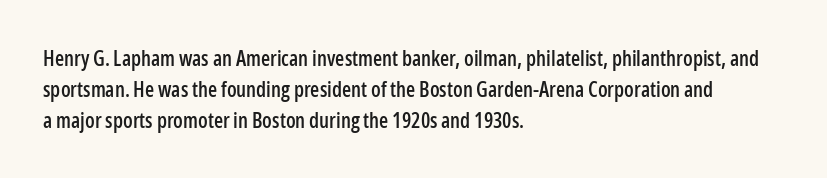
There is no visible air inserted between adjacent glyphs. Alignment: flush left. The words here are not underlined. The axis of the letterforms is exactly vertical. The designer left line spacing at the default.
